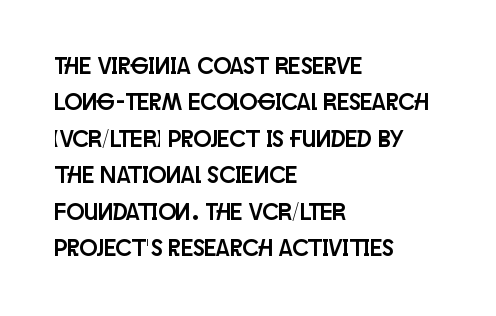
Q: Is the text italic (slanted)? A: No, it is upright.
Q: Is the text underlined? A: No.
Q: How is the paragraph aligned? A: Left-aligned.
Q: Is the spacing between letters normal or unusually wide? A: Normal.
Q: Is the spacing between lines tight, normal or loose? A: Normal.
